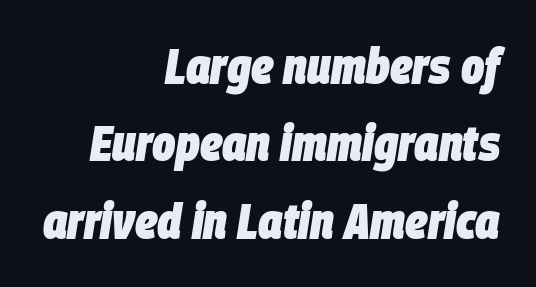
Looks like regular typesetting: each glyph gets only the width it needs. If you drew a line through each stem, it would be angled. Reading down the column, the eye jumps a familiar distance to each next line. Tracking here is standard; glyphs follow each other at the usual distance. The glyphs are unaccompanied by any horizontal stroke below them. Line endings align vertically; line beginnings do not.
